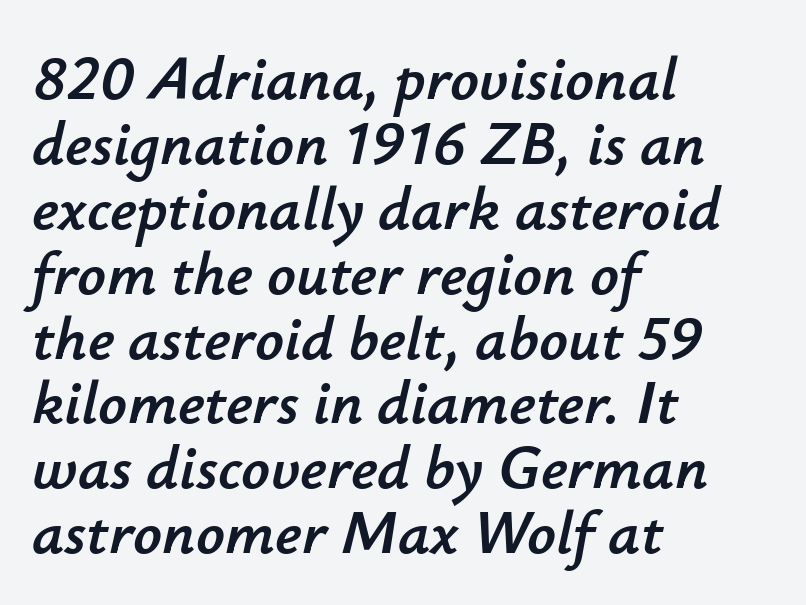
Q: Is the text italic (slanted)? A: Yes, it leans right by about 12 degrees.
Q: Is the text underlined? A: No.
Q: How is the paragraph aligned? A: Left-aligned.
Q: Is the spacing between letters normal or unusually wide? A: Normal.
Q: Is the spacing between lines tight, normal or loose? A: Tight.
Q: Width (condensed, normal, or wide)? A: Normal.
Q: Stroke contrast? A: Low.
Q: x-height? A: Small.
Q: Monospaced? A: No.
